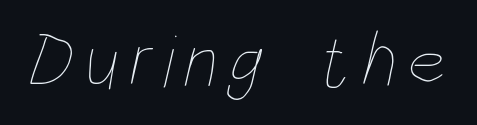
{"bold": "no", "weight": "thin", "width": "condensed", "stroke_contrast": "low", "x_height": "large", "monospaced": "no", "underline": "no", "glyph_px": 76}
